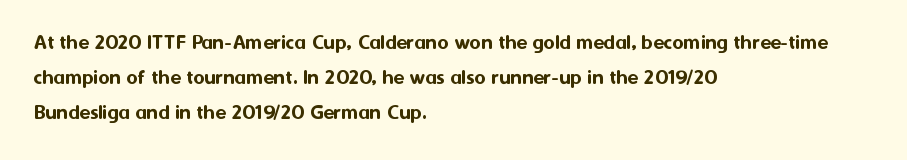
Q: Is the text italic (slanted)? A: No, it is upright.
Q: Is the text underlined? A: No.
Q: How is the paragraph aligned? A: Left-aligned.
Q: Is the spacing between letters normal or unusually wide? A: Normal.
Q: Is the spacing between lines tight, normal or loose? A: Normal.
